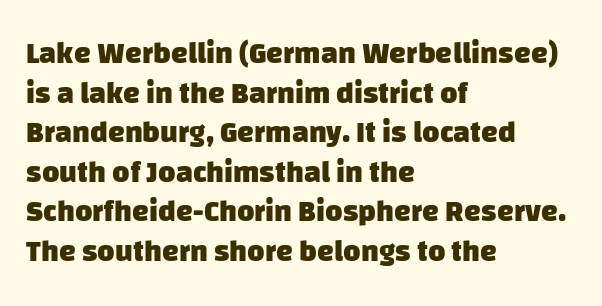
Q: Is the text bold? A: Yes.
Q: Is the typeface a serif or a sans-serif typeface? A: Sans-serif.
Q: Is the text underlined? A: No.
Q: How is the paragraph aligned? A: Left-aligned.
Q: Is the spacing between letters normal or unusually wide? A: Normal.
Q: Is the spacing between lines tight, normal or loose? A: Normal.
Q: Width (condensed, normal, or wide)? A: Normal.
Q: Stroke contrast? A: Low.
Q: x-height? A: Large.
Q: Monospaced? A: No.
